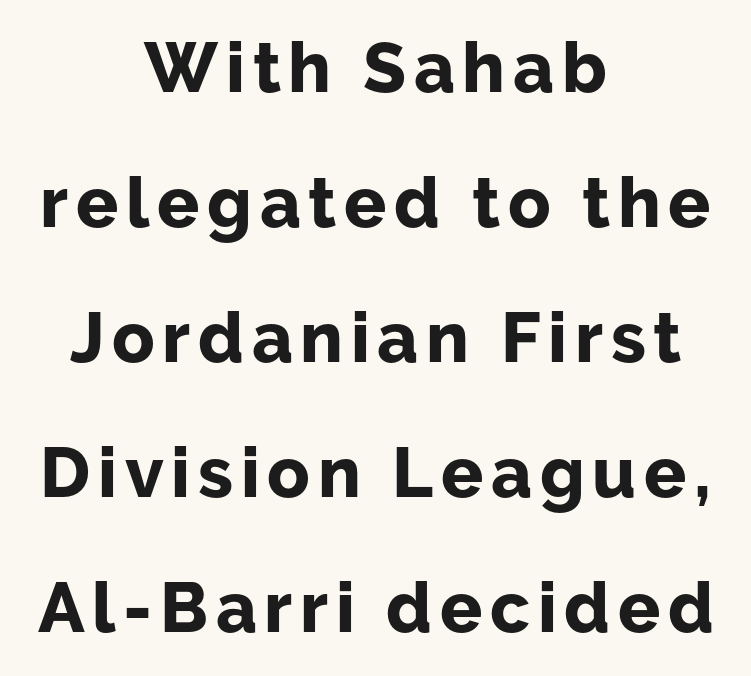
Nope, not italic — everything's standing straight. Note the varied advance widths — an 'i' is clearly narrower than an 'm'. A sans-serif font was chosen for this passage. Descenders hang freely into open space.
